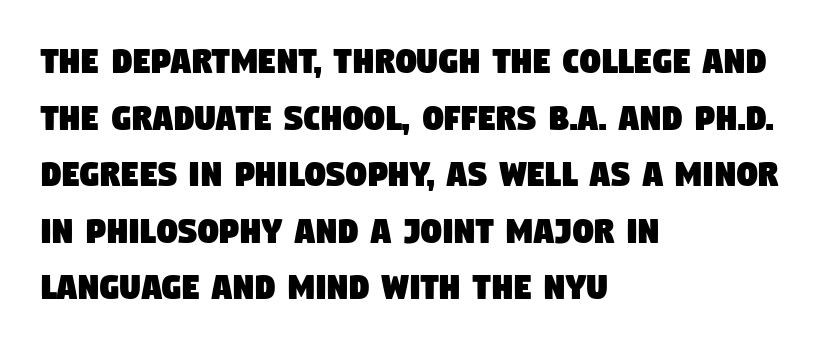
Q: Is the typeface a serif or a sans-serif typeface? A: Sans-serif.
Q: Is the text underlined? A: No.
Q: How is the paragraph aligned? A: Left-aligned.
Q: Is the spacing between letters normal or unusually wide? A: Normal.
Q: Is the spacing between lines tight, normal or loose? A: Normal.
Q: Width (condensed, normal, or wide)? A: Condensed.
Q: Stroke contrast? A: Low.
Q: x-height? A: Large.
Q: Monospaced? A: No.
